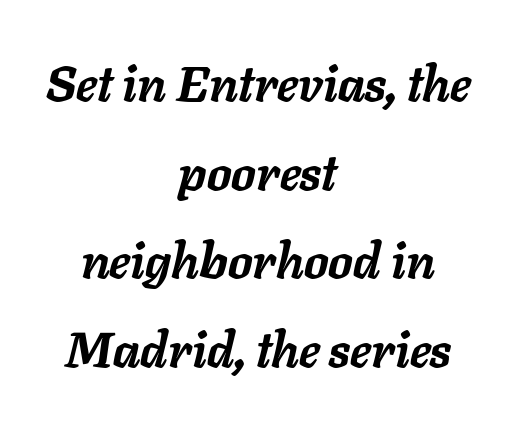
The image shows 49 px semibold type, italic (leaning right); set centered, line spacing 1.81x, normal letter spacing, not underlined; low stroke contrast and a medium x-height.
